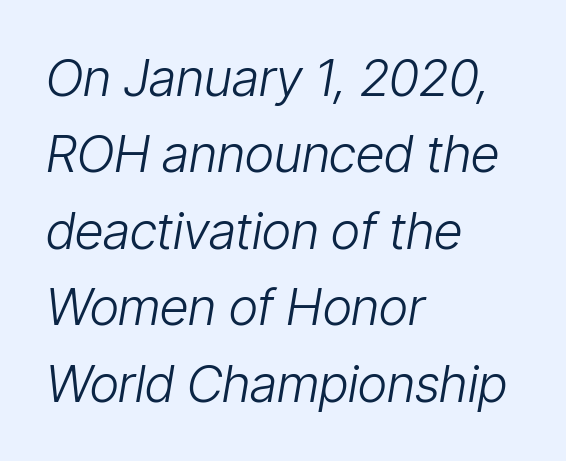
Q: Is the text bold? A: No.
Q: Is the text italic (slanted)? A: Yes, it leans right by about 9 degrees.
Q: Is the text underlined? A: No.
Q: How is the paragraph aligned? A: Left-aligned.
Q: Is the spacing between letters normal or unusually wide? A: Normal.
Q: Is the spacing between lines tight, normal or loose? A: Normal.
Q: Width (condensed, normal, or wide)? A: Condensed.
Q: Stroke contrast? A: Low.
Q: x-height? A: Medium.
Q: Monospaced? A: No.
